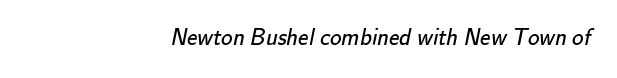
The image shows 23 px text type; set right-aligned, normal letter spacing, not underlined.
